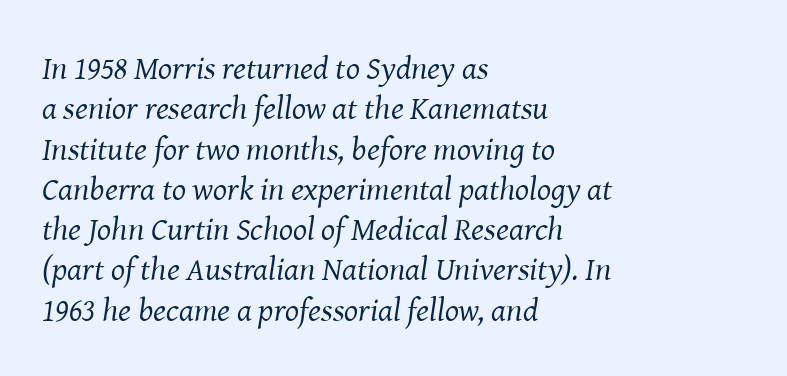
Q: Is the text bold? A: No.
Q: Is the text italic (slanted)? A: Yes, it leans right by about 8 degrees.
Q: Is the typeface a serif or a sans-serif typeface? A: Serif.
Q: Is the text underlined? A: No.
Q: How is the paragraph aligned? A: Left-aligned.
Q: Is the spacing between letters normal or unusually wide? A: Normal.
Q: Width (condensed, normal, or wide)? A: Normal.
Q: Stroke contrast? A: Medium.
Q: x-height? A: Medium.
Q: Monospaced? A: No.
